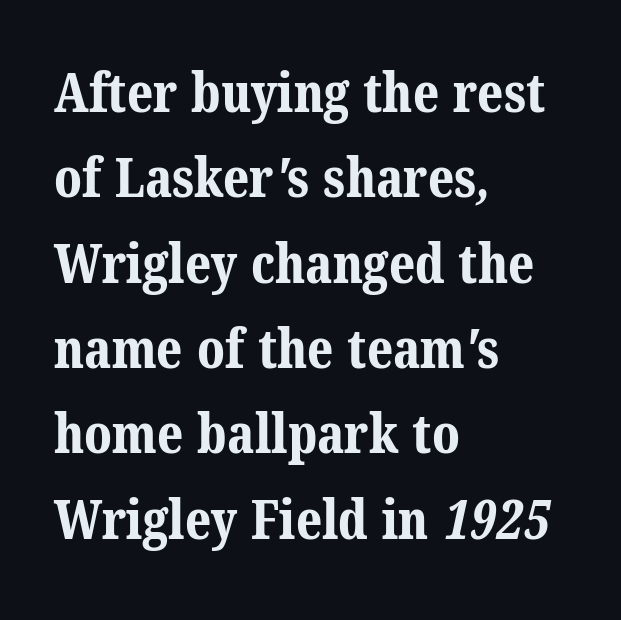
{"serif": "yes", "bold": "yes", "weight": "bold", "width": "normal", "stroke_contrast": "medium", "x_height": "medium", "monospaced": "no", "underline": "no", "align": "left", "line_spacing": "normal", "line_spacing_ratio": 1.58, "letter_spacing": "normal", "letter_spacing_em": 0.0, "glyph_px": 54}
